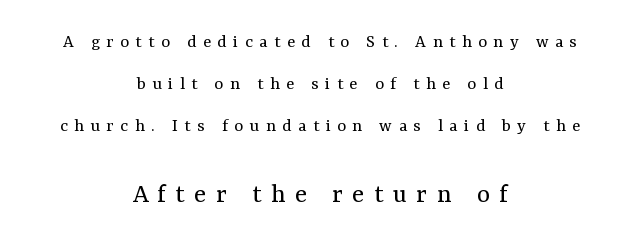
The image shows 28 px regular-weight serif type, upright; set centered, loose line spacing (2.21x), unusually wide letter spacing (+0.34 em), not underlined; the second (bottom) block is 1.47x larger; medium stroke contrast and a medium x-height.
